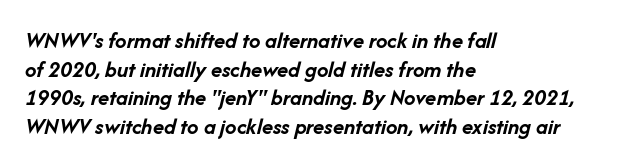
Q: Is the text bold? A: Yes.
Q: Is the text italic (slanted)? A: Yes, it leans right by about 14 degrees.
Q: Is the text underlined? A: No.
Q: How is the paragraph aligned? A: Left-aligned.
Q: Is the spacing between letters normal or unusually wide? A: Normal.
